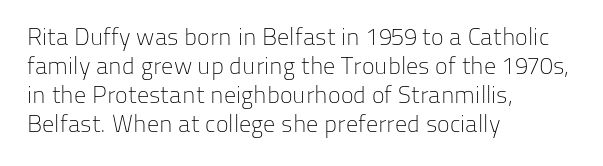
{"italic": "no", "bold": "no", "underline": "no", "align": "left", "line_spacing_ratio": 1.21, "letter_spacing": "normal", "letter_spacing_em": 0.0, "glyph_px": 24}
